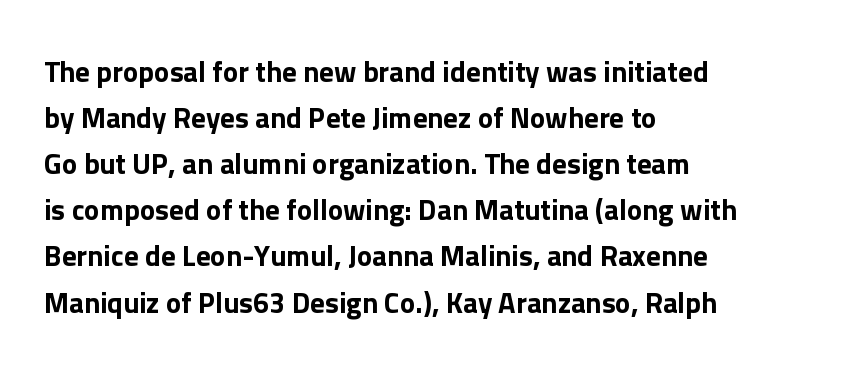
Q: Is the text italic (slanted)? A: No, it is upright.
Q: Is the typeface a serif or a sans-serif typeface? A: Sans-serif.
Q: Is the text underlined? A: No.
Q: How is the paragraph aligned? A: Left-aligned.
Q: Is the spacing between letters normal or unusually wide? A: Normal.
Q: Is the spacing between lines tight, normal or loose? A: Normal.
Q: Width (condensed, normal, or wide)? A: Normal.
Q: Stroke contrast? A: Low.
Q: x-height? A: Medium.
Q: Monospaced? A: No.
